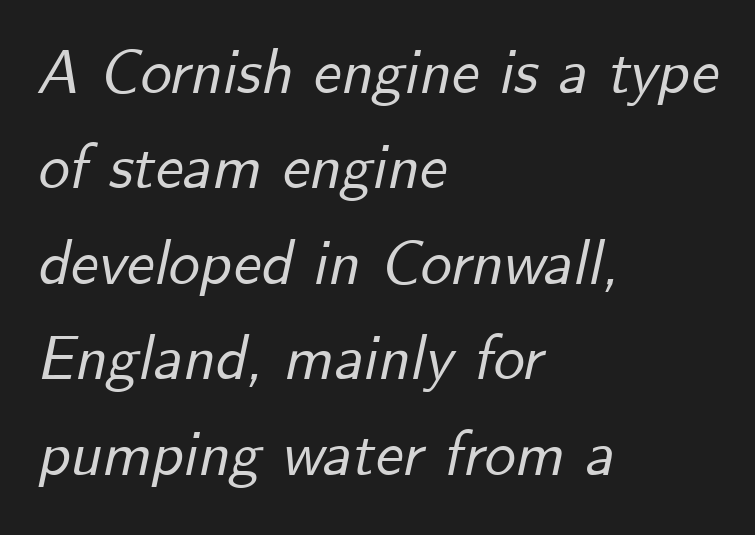
The image shows 62 px text type, italic (leaning right); set left-aligned, normal line spacing (1.54x), normal letter spacing, not underlined; low stroke contrast and a small x-height.
